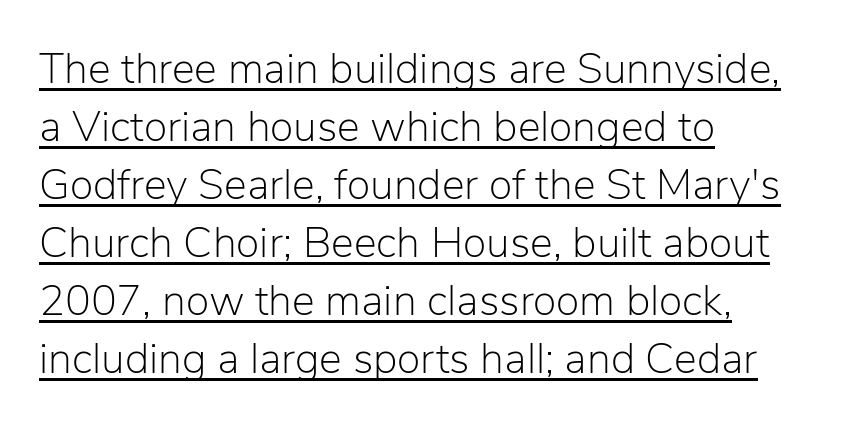
The text block is weighted toward the left margin, trailing off unevenly rightward. The string is rendered with underlining switched on. Glyph-to-glyph distance matches everyday printed text. The typesetting does not lean heavy: it is not bold.
